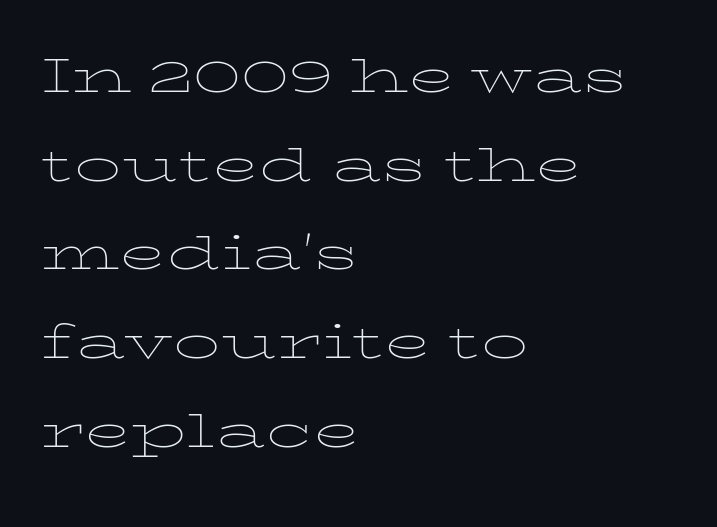
Each letter keeps its own natural width here, so spacing adapts to shape. The rendering keeps characters at their native spacing. Unbolded letterforms with no extra heft. A typesetter would call this leading conventional body-copy spacing.
